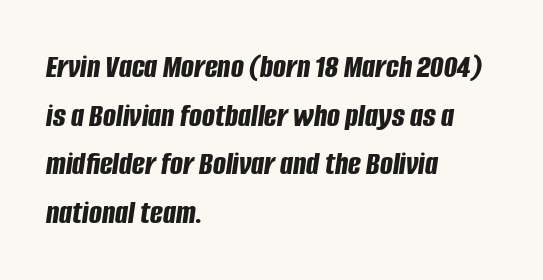
{"italic": "yes", "lean": "right", "slant_degrees": 8, "bold": "yes", "weight": "bold", "width": "condensed", "stroke_contrast": "low", "x_height": "large", "monospaced": "no", "underline": "no", "align": "left", "line_spacing": "normal", "line_spacing_ratio": 1.43, "letter_spacing": "normal", "letter_spacing_em": 0.0, "glyph_px": 34}
